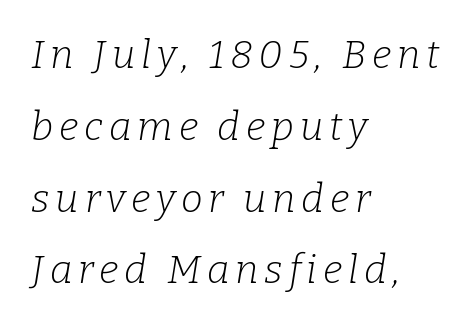
Q: Is the text bold? A: No.
Q: Is the text italic (slanted)? A: Yes, it leans right by about 9 degrees.
Q: Is the typeface a serif or a sans-serif typeface? A: Serif.
Q: Is the text underlined? A: No.
Q: How is the paragraph aligned? A: Left-aligned.
Q: Width (condensed, normal, or wide)? A: Normal.
Q: Stroke contrast? A: Low.
Q: x-height? A: Medium.
Q: Monospaced? A: No.
